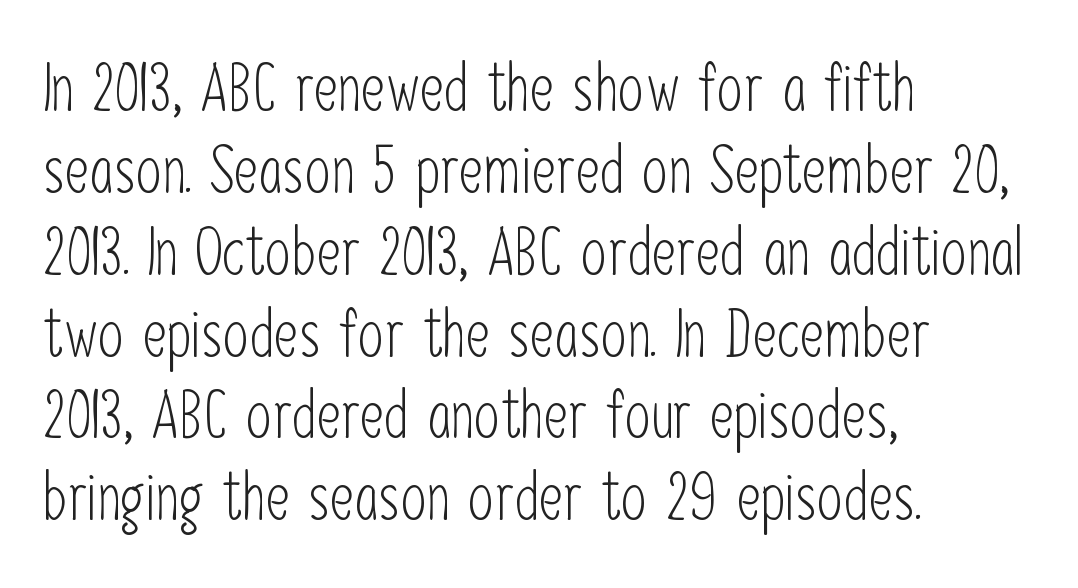
{"serif": "no", "italic": "no", "bold": "no", "weight": "light", "width": "condensed", "stroke_contrast": "low", "x_height": "medium", "monospaced": "no", "underline": "no", "align": "left", "line_spacing_ratio": 1.24, "letter_spacing": "normal", "letter_spacing_em": 0.0, "glyph_px": 66}
